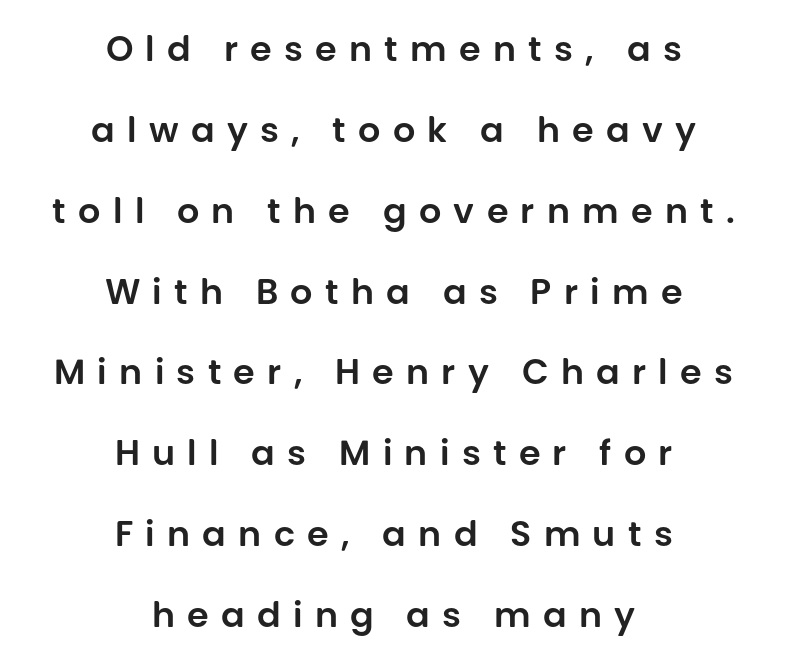
The image shows 35 px sans-serif type, upright; set centered, loose line spacing (2.31x), unusually wide letter spacing (+0.35 em), not underlined; low stroke contrast and a large x-height.
